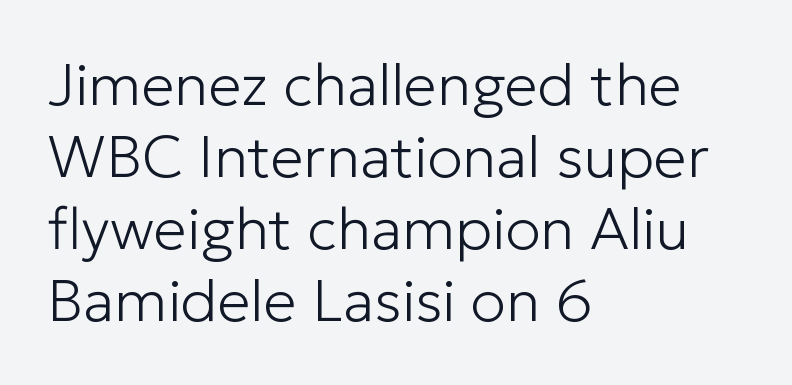
Heaviness? Minimal to ordinary, like unemphasized prose. The rendering anchors every line to the left-hand side. Is there any slant? The stems are plumb. Descenders hang freely into open space. Observe the absence of serifs on each vertical stroke in this sample. The passage shown is typed in a proportional face where columns would drift.
